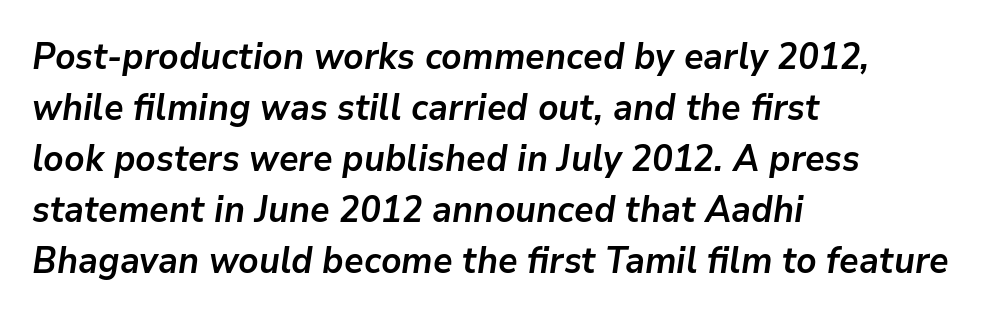
The image shows 36 px semibold type, italic (leaning right); set left-aligned, normal line spacing (1.42x), normal letter spacing, not underlined; low stroke contrast and a medium x-height.
